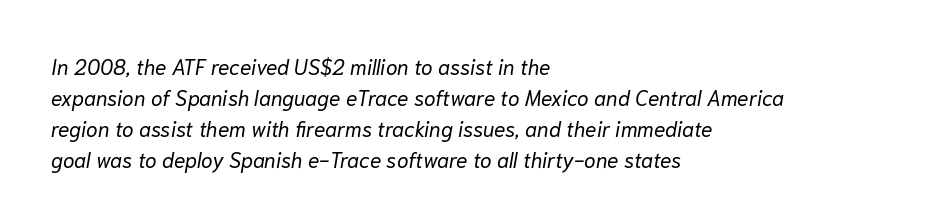
{"italic": "yes", "lean": "right", "slant_degrees": 10, "bold": "no", "underline": "no", "align": "left", "line_spacing": "normal", "line_spacing_ratio": 1.47, "letter_spacing": "normal", "letter_spacing_em": 0.0, "glyph_px": 21}
